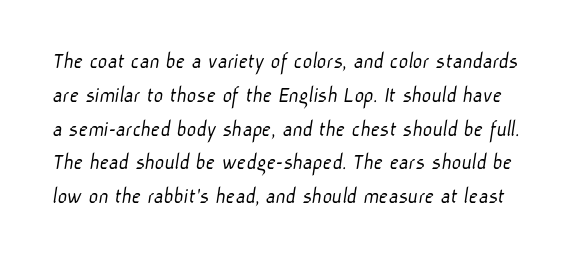
The image shows 23 px text type; set normal line spacing (1.47x), normal letter spacing, not underlined.
